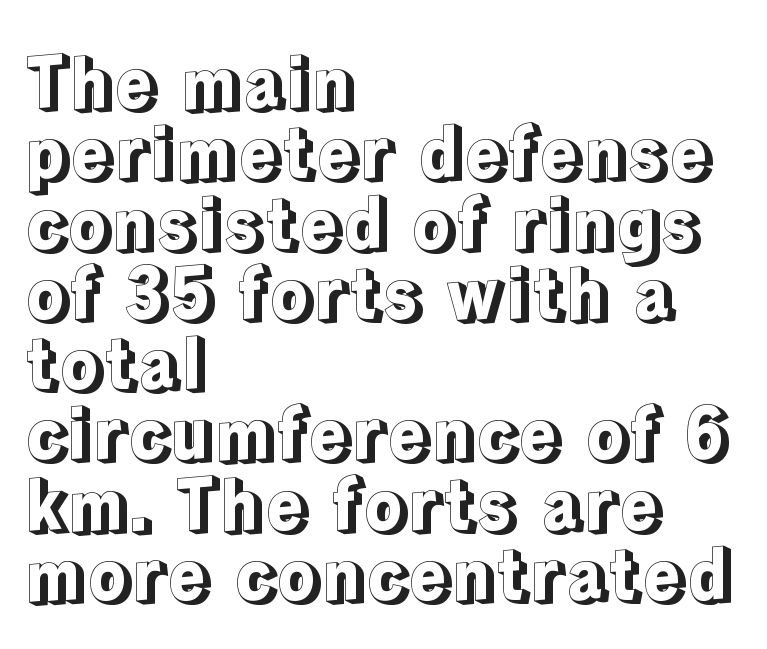
Clear beneath every line of the passage. Do the characters align in a grid? No, the font is proportional. Glyph-to-glyph distance matches everyday printed text. Designer's note — italics off, roman on. Visually the block forms a straight wall on the left and a jagged coastline on the right. Compared with typical paragraphs, the rows here are closer together.
